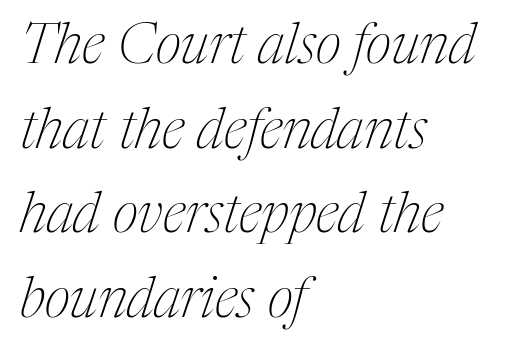
The passage is arranged the way most books set body copy — flush left. Just letters on the line, the space beneath them empty. Between one letter and the next there's only the usual sliver of space. Every character sits at an angle, as italics do. The vertical gap from one line to the next is medium. Is this a fixed-width face? No — the glyphs have proportional, varying widths.
